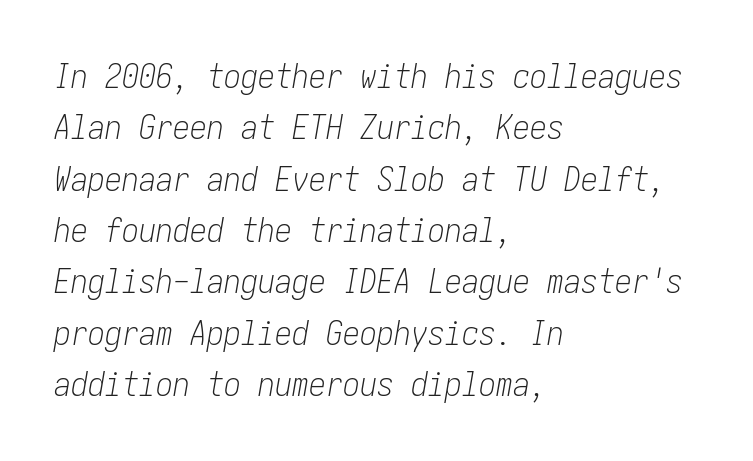
Here the glyphs are tracked normally, forming tight word shapes. Line beginnings align vertically; line endings do not. The area under the type is left untouched. The weight tops out at a normal text grade.
